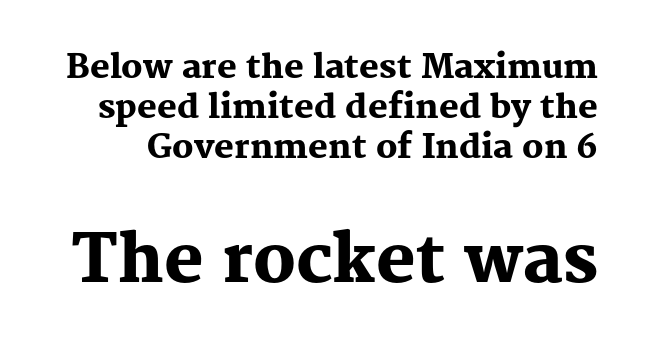
Q: Is the text bold? A: Yes.
Q: Is the text italic (slanted)? A: No, it is upright.
Q: Is the typeface a serif or a sans-serif typeface? A: Serif.
Q: Is the text underlined? A: No.
Q: Is the spacing between letters normal or unusually wide? A: Normal.
Q: Which block of text is set in a larger size, the first (top) or the second (bottom)? A: The second (bottom) one.
Q: Width (condensed, normal, or wide)? A: Normal.
Q: Stroke contrast? A: Medium.
Q: x-height? A: Medium.
Q: Monospaced? A: No.
